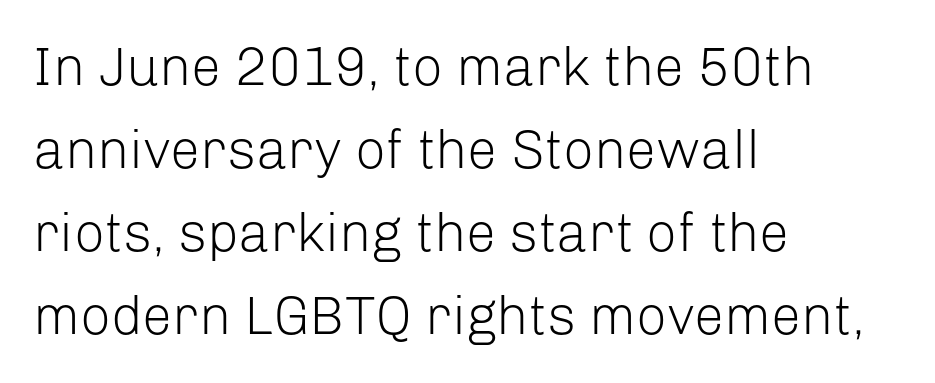
{"serif": "no", "italic": "no", "bold": "no", "weight": "light", "width": "normal", "stroke_contrast": "low", "x_height": "medium", "monospaced": "no", "underline": "no", "align": "left", "line_spacing": "normal", "line_spacing_ratio": 1.54, "letter_spacing": "normal", "letter_spacing_em": 0.0, "glyph_px": 54}
